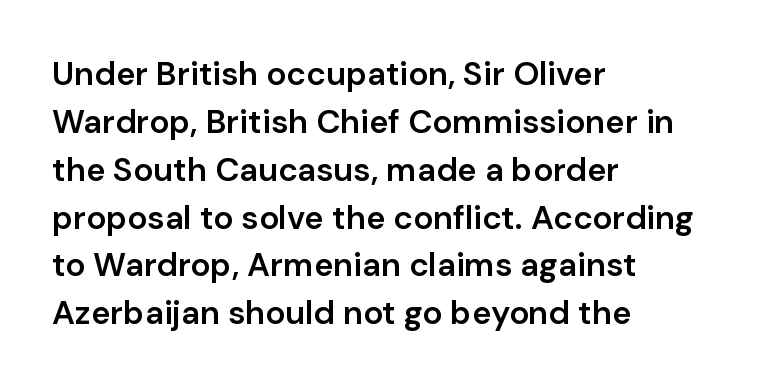
{"serif": "no", "italic": "no", "bold": "semi", "weight": "semibold", "width": "normal", "stroke_contrast": "low", "x_height": "medium", "monospaced": "no", "underline": "no", "align": "left", "line_spacing": "normal", "line_spacing_ratio": 1.45, "letter_spacing": "normal", "letter_spacing_em": 0.0, "glyph_px": 33}
